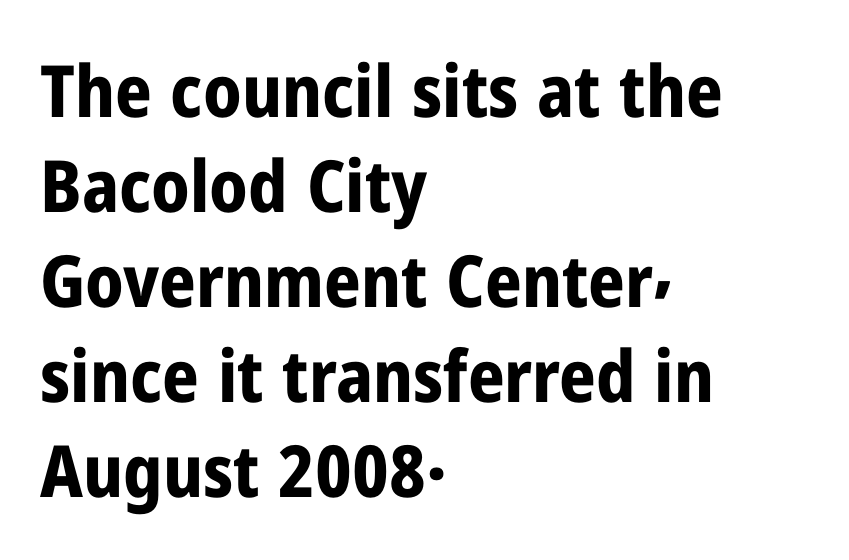
Grotesque or geometric, the face here clearly has no serifs. The face used here is rendered with its standard letterfit. A typesetter would call this proportional, since set widths differ per character. Notice how the stems are strictly vertical — no italics here. Any mark beneath the type? The region is blank. Summary of weight: heavy, a full bold.
